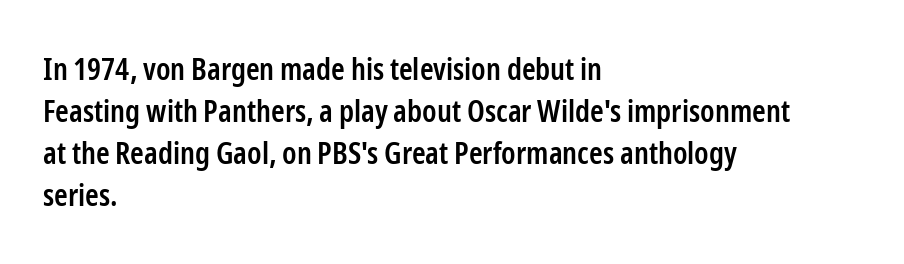
The image shows 31 px semibold, condensed sans-serif type, upright; set left-aligned, normal line spacing (1.35x), normal letter spacing, not underlined; low stroke contrast and a medium x-height.
